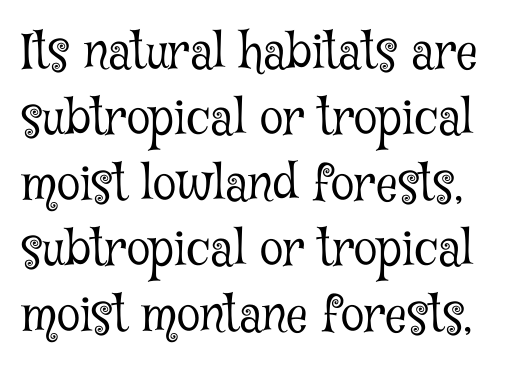
The image shows 48 px light, condensed serif type, upright; set normal line spacing (1.37x), normal letter spacing, not underlined; low stroke contrast and a medium x-height.
